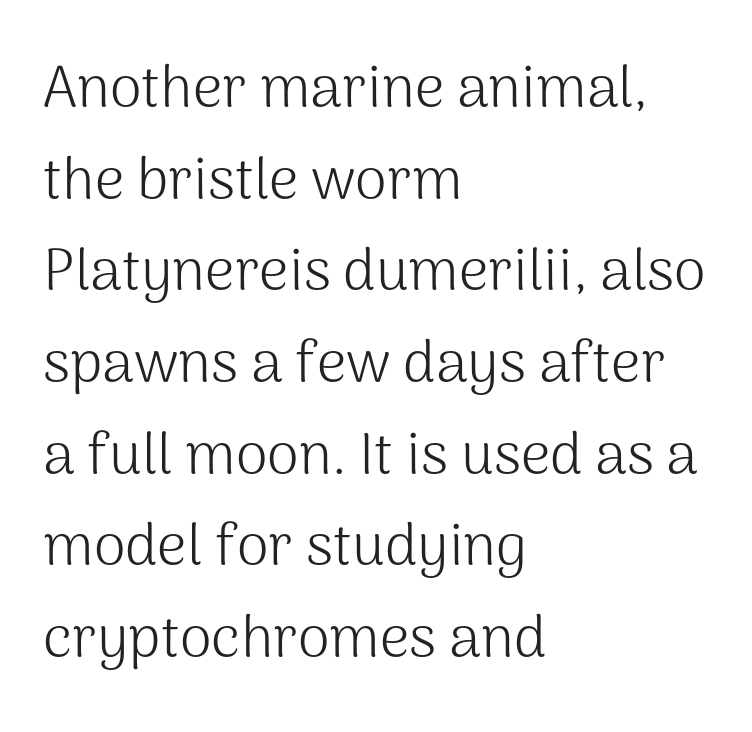
{"serif": "no", "italic": "no", "bold": "no", "weight": "light", "width": "normal", "stroke_contrast": "medium", "x_height": "medium", "monospaced": "no", "underline": "no", "align": "left", "line_spacing": "normal", "line_spacing_ratio": 1.58, "letter_spacing": "normal", "letter_spacing_em": 0.0, "glyph_px": 58}
